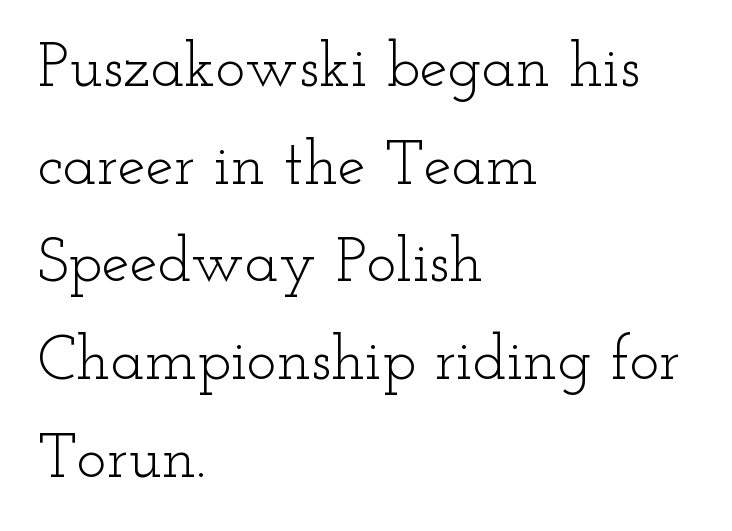
Q: Is the text bold? A: No.
Q: Is the text italic (slanted)? A: No, it is upright.
Q: Is the typeface a serif or a sans-serif typeface? A: Serif.
Q: Is the text underlined? A: No.
Q: How is the paragraph aligned? A: Left-aligned.
Q: Is the spacing between letters normal or unusually wide? A: Normal.
Q: Is the spacing between lines tight, normal or loose? A: Normal.
Q: Width (condensed, normal, or wide)? A: Wide.
Q: Stroke contrast? A: Low.
Q: x-height? A: Small.
Q: Monospaced? A: No.
